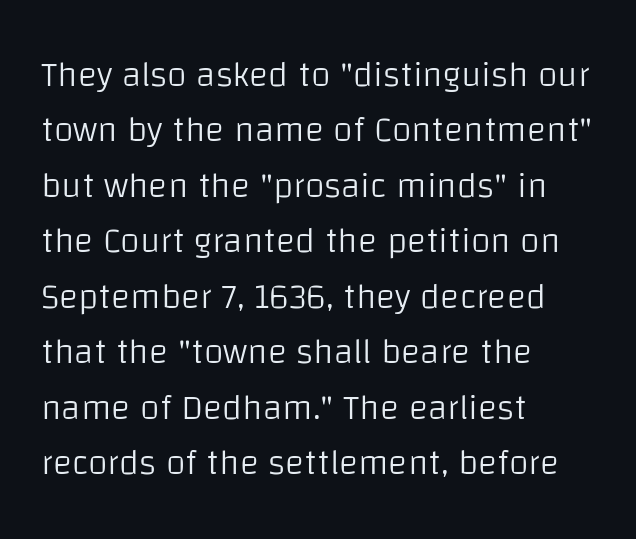
Check under the words: just untouched page. The rendering uses a moderate line-height, typical for paragraphs. This sample has the flowing, uneven cadence of proportional lettering. Upright lettering throughout.
